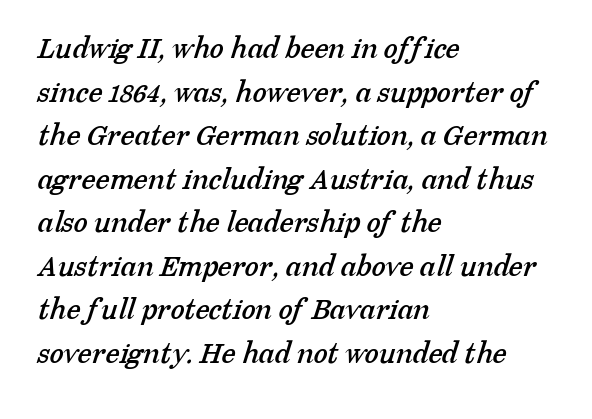
{"serif": "yes", "width": "normal", "stroke_contrast": "low", "x_height": "medium", "monospaced": "no", "underline": "no", "align": "left", "line_spacing": "normal", "line_spacing_ratio": 1.36, "letter_spacing": "normal", "letter_spacing_em": 0.0, "glyph_px": 32}
